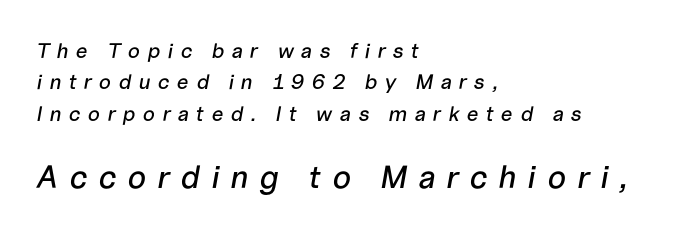
Q: Is the text italic (slanted)? A: Yes, it leans right by about 10 degrees.
Q: Is the text underlined? A: No.
Q: How is the paragraph aligned? A: Left-aligned.
Q: Is the spacing between letters normal or unusually wide? A: Unusually wide.
Q: Is the spacing between lines tight, normal or loose? A: Normal.
Q: Which block of text is set in a larger size, the first (top) or the second (bottom)? A: The second (bottom) one.
Q: Width (condensed, normal, or wide)? A: Normal.
Q: Stroke contrast? A: Low.
Q: x-height? A: Medium.
Q: Monospaced? A: No.
